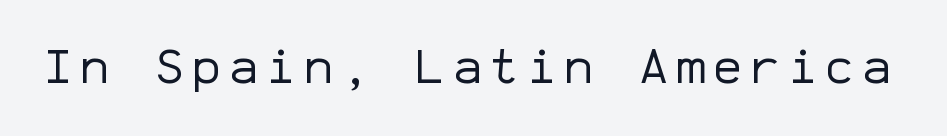
{"serif": "no", "italic": "no", "bold": "no", "weight": "regular", "width": "normal", "stroke_contrast": "low", "x_height": "medium", "monospaced": "yes", "underline": "no", "glyph_px": 49}
